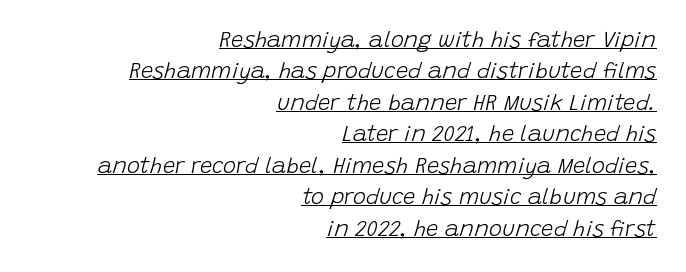
These lines are set flush right with a ragged left edge. The face used here appears with an underline applied. Unbolded letterforms with no extra heft. This sample keeps an unexceptional amount of space between lines.
